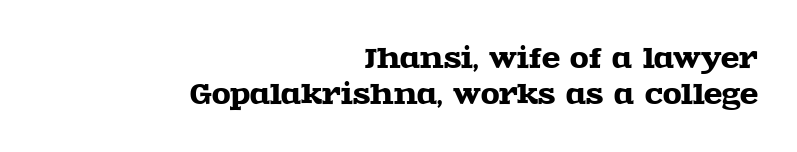
Whoever set this chose a conventional vertical rhythm. Only glyphs here, with clear space below each row. The rag falls on the left side of this text block. The gaps between neighbouring characters are ordinary and unremarkable.
